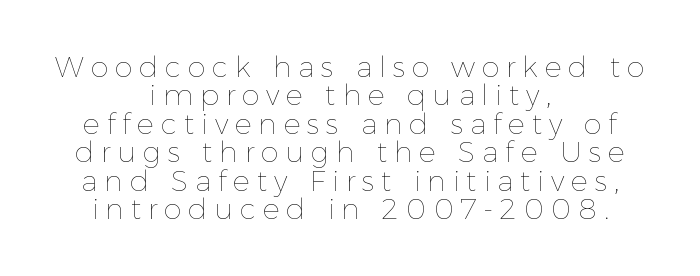
The face used here is proportionally spaced, like ordinary book or web type. Compared with a flush-left layout, this one balances lines on the center instead. The letters are spread apart with noticeably loose tracking. Reading down the column, the eye jumps only a short way to each next line. Is the stroke heavy? The answer is a plain regular-or-lighter.
